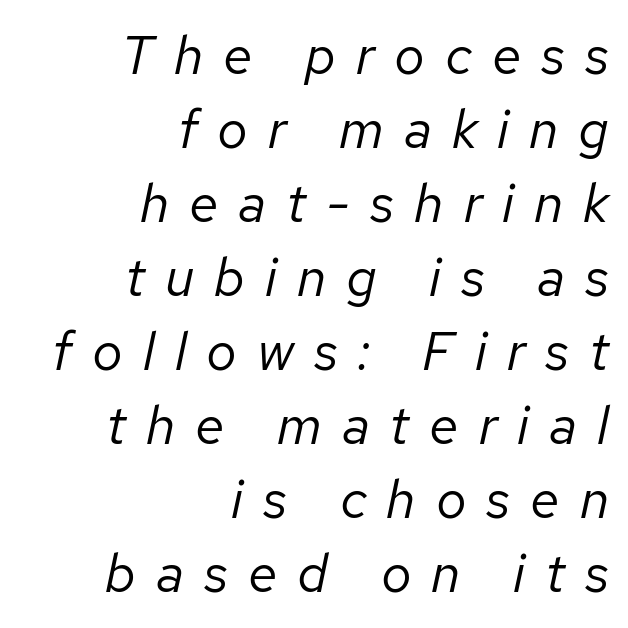
Q: Is the text bold? A: No.
Q: Is the text italic (slanted)? A: Yes, it leans right by about 12 degrees.
Q: Is the text underlined? A: No.
Q: How is the paragraph aligned? A: Right-aligned.
Q: Is the spacing between letters normal or unusually wide? A: Unusually wide.
Q: Is the spacing between lines tight, normal or loose? A: Normal.
Q: Width (condensed, normal, or wide)? A: Normal.
Q: Stroke contrast? A: Low.
Q: x-height? A: Medium.
Q: Monospaced? A: No.
